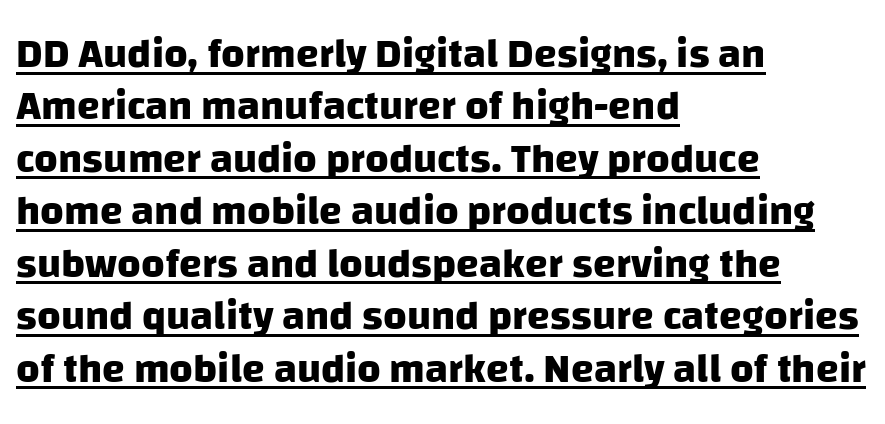
The letters are bold, with thick, heavy strokes. This is underlined copy, the kind a proofreader might mark for attention. Typeset ragged right — the left edge is the straight one. The line texture is even and compact thanks to regular tracking. What kind of face is this? One without serifs — a sans.
